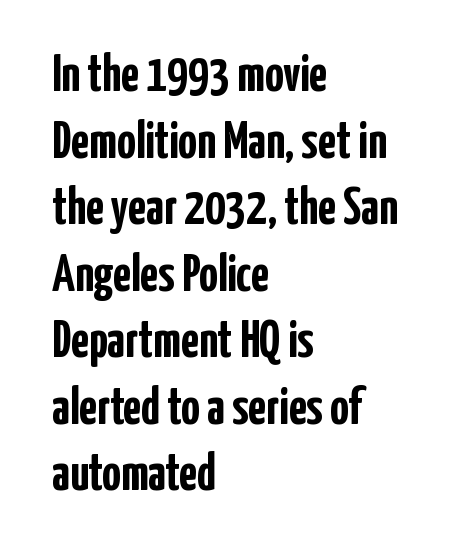
Nothing sits at the stroke ends, so this counts as sans-serif. Is there any slant? The stems are plumb. There is no visible air inserted between adjacent glyphs. Think of a printed novel: that variable character pitch is what you see here. Does the leading feel generous? No, just average. Short and long lines alike share a common starting point at left.
